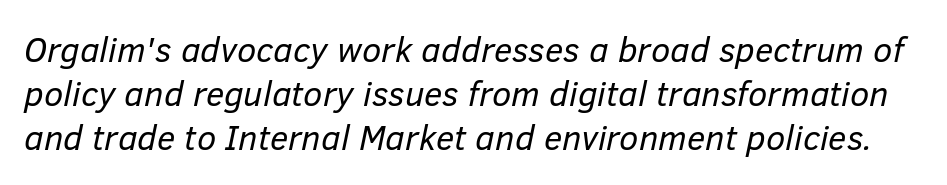
{"italic": "yes", "lean": "right", "slant_degrees": 12, "bold": "no", "weight": "regular", "width": "normal", "stroke_contrast": "low", "x_height": "medium", "monospaced": "no", "underline": "no", "line_spacing": "normal", "line_spacing_ratio": 1.26, "letter_spacing": "normal", "letter_spacing_em": 0.0, "glyph_px": 35}
